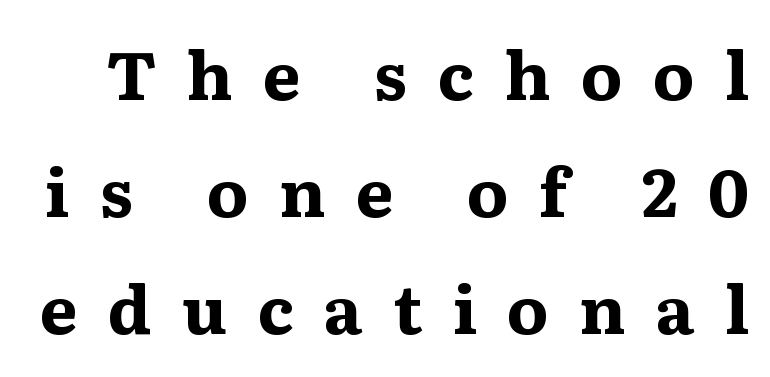
{"serif": "yes", "italic": "no", "bold": "yes", "weight": "bold", "width": "wide", "stroke_contrast": "medium", "x_height": "medium", "monospaced": "no", "underline": "no", "line_spacing_ratio": 1.75, "letter_spacing": "wide", "letter_spacing_em": 0.45, "glyph_px": 67}
